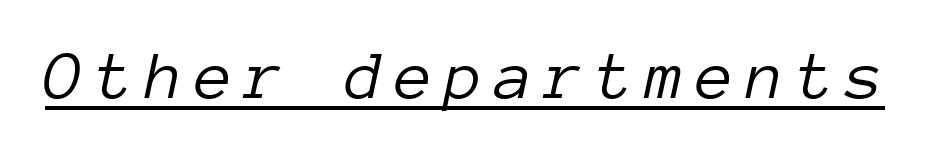
The image shows 69 px light type, italic (leaning right), monospaced; set underlined; low stroke contrast and a medium x-height.
